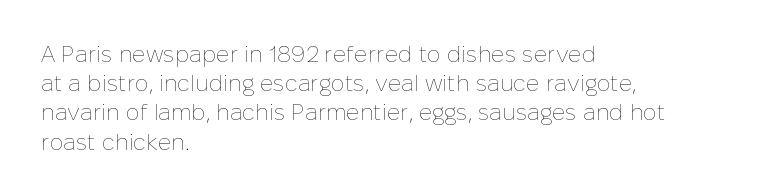
{"italic": "no", "bold": "no", "underline": "no", "align": "left", "line_spacing": "normal", "line_spacing_ratio": 1.27, "letter_spacing": "normal", "letter_spacing_em": 0.0, "glyph_px": 23}
